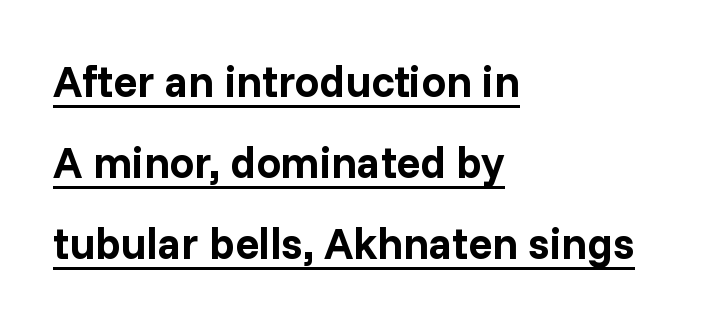
Character widths vary here, with narrow letters taking less room than wide ones. The paragraph shown leans on its left margin. Between one letter and the next there's only the usual sliver of space. You can tell it's not italic because the verticals are truly vertical. A typographer would call this underscored text. The face used here has the dense, thick strokes of a bold.
